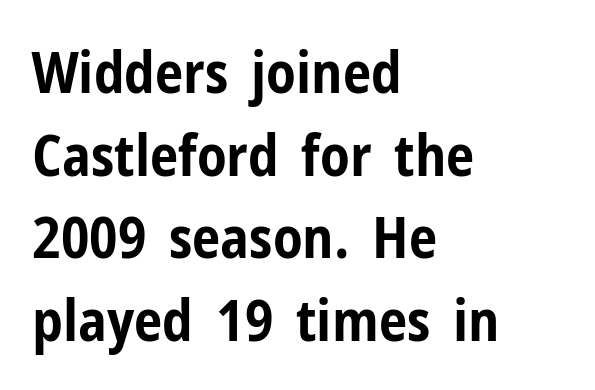
The specimen reads as upright at a glance. You can tell from the bare stems that sans-serif type was used. These lines are rendered in a variable-pitch font. In CSS terms this would be text-align: left. The area under the type is left untouched.
